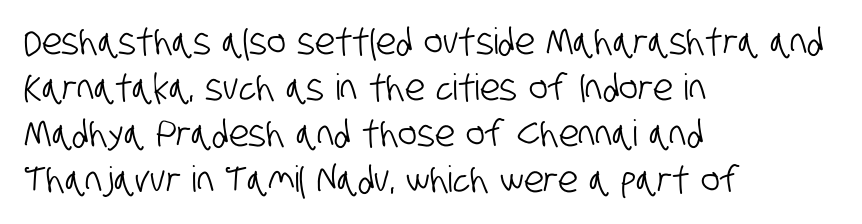
The image shows 36 px condensed sans-serif type; set left-aligned, normal line spacing (1.28x), normal letter spacing, not underlined; low stroke contrast and a large x-height.
